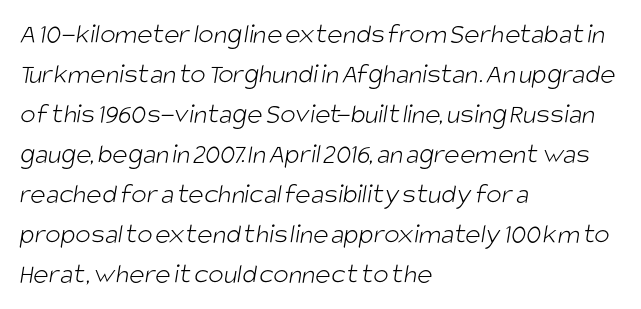
{"serif": "no", "bold": "no", "weight": "light", "width": "condensed", "stroke_contrast": "low", "x_height": "large", "monospaced": "no", "underline": "no", "align": "left", "line_spacing": "normal", "line_spacing_ratio": 1.38, "letter_spacing": "normal", "letter_spacing_em": 0.0, "glyph_px": 29}
